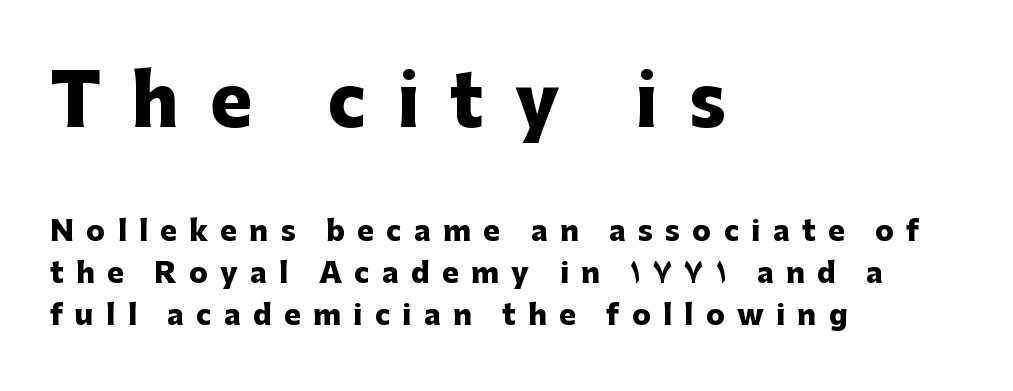
Lines of text with bare space underneath. As a designer I'd log this as weight 700, bold. In terms of letterform style, serifs are entirely absent. The rendering uses natural spacing where letterforms have individual widths.
